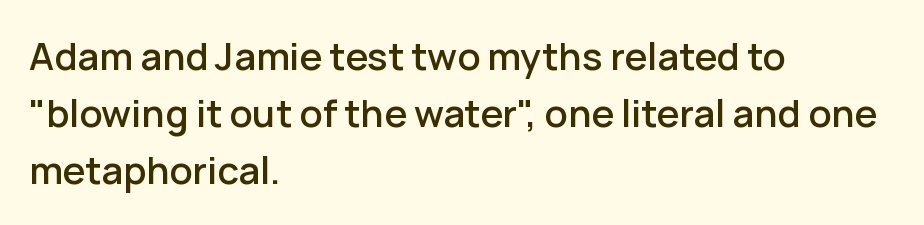
Q: Is the text italic (slanted)? A: No, it is upright.
Q: Is the typeface a serif or a sans-serif typeface? A: Sans-serif.
Q: Is the text underlined? A: No.
Q: How is the paragraph aligned? A: Left-aligned.
Q: Is the spacing between letters normal or unusually wide? A: Normal.
Q: Is the spacing between lines tight, normal or loose? A: Normal.
Q: Width (condensed, normal, or wide)? A: Normal.
Q: Stroke contrast? A: Low.
Q: x-height? A: Medium.
Q: Monospaced? A: No.
